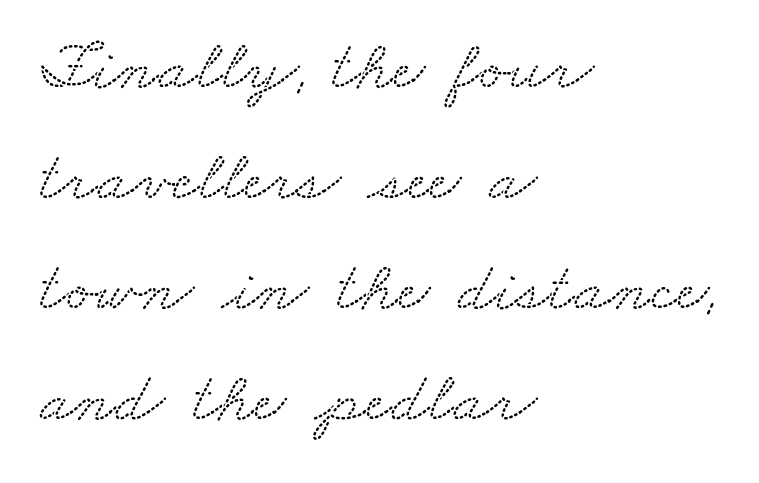
A student would call this left alignment; a typographer would say flush left, rag right. Bare-footed words on every line. You could not count columns in this text — the font is proportionally spaced. Does the type have serifs? Yes, each stem ends in a small foot.
